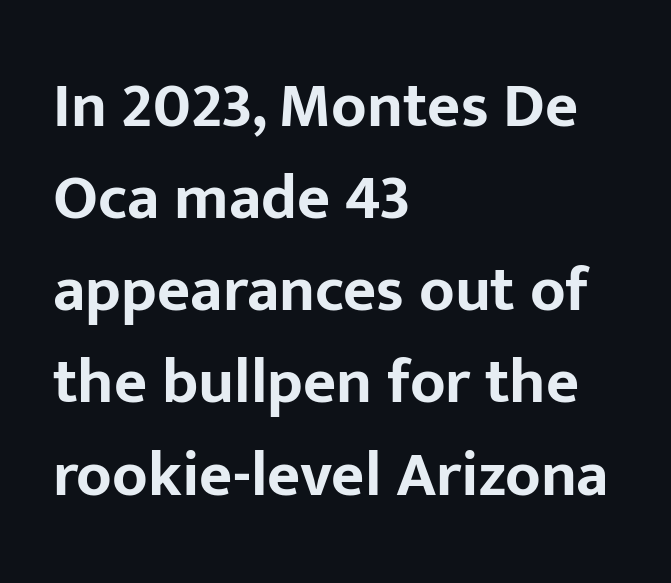
Q: Is the text bold? A: Yes.
Q: Is the text italic (slanted)? A: No, it is upright.
Q: Is the typeface a serif or a sans-serif typeface? A: Sans-serif.
Q: Is the text underlined? A: No.
Q: How is the paragraph aligned? A: Left-aligned.
Q: Is the spacing between letters normal or unusually wide? A: Normal.
Q: Is the spacing between lines tight, normal or loose? A: Normal.
Q: Width (condensed, normal, or wide)? A: Normal.
Q: Stroke contrast? A: Low.
Q: x-height? A: Medium.
Q: Monospaced? A: No.
